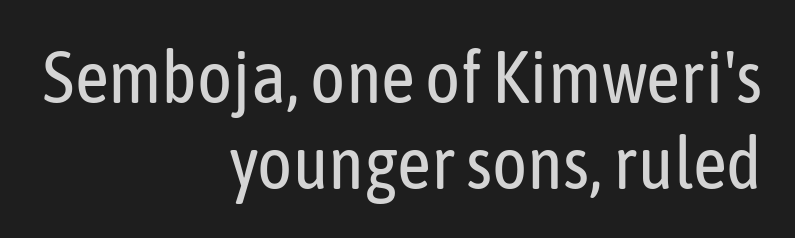
{"serif": "no", "italic": "no", "bold": "no", "weight": "regular", "width": "condensed", "stroke_contrast": "low", "x_height": "medium", "monospaced": "no", "underline": "no", "align": "right", "line_spacing_ratio": 1.16, "letter_spacing": "normal", "letter_spacing_em": 0.0, "glyph_px": 74}
